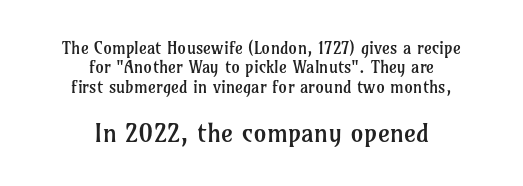
The image shows 26 px text type, upright; set centered, tight line spacing (1.14x), normal letter spacing, not underlined; the second (bottom) block is 1.53x larger.
